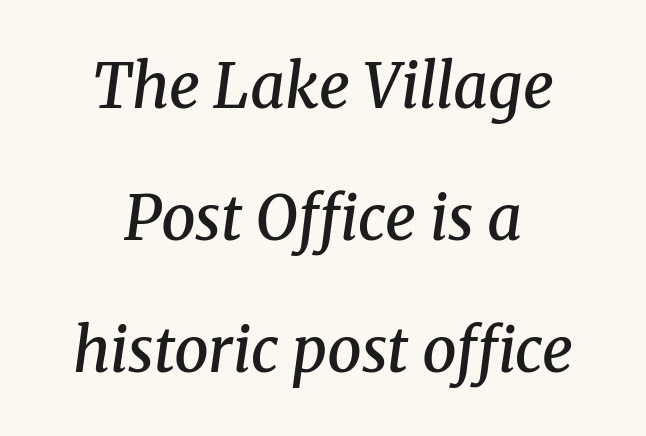
Q: Is the text bold? A: Semi-bold.
Q: Is the text italic (slanted)? A: Yes, it leans right by about 8 degrees.
Q: Is the typeface a serif or a sans-serif typeface? A: Serif.
Q: Is the text underlined? A: No.
Q: How is the paragraph aligned? A: Centered.
Q: Is the spacing between letters normal or unusually wide? A: Normal.
Q: Is the spacing between lines tight, normal or loose? A: Loose.
Q: Width (condensed, normal, or wide)? A: Normal.
Q: Stroke contrast? A: Medium.
Q: x-height? A: Medium.
Q: Monospaced? A: No.
